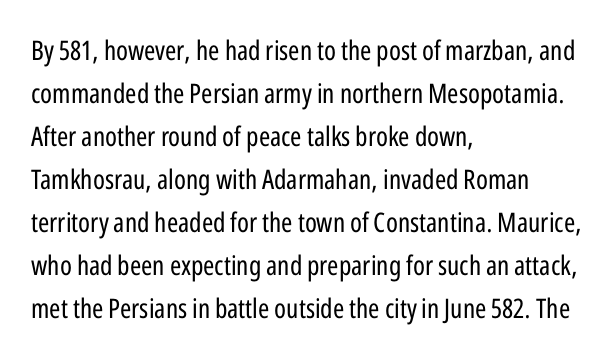
Line beginnings align vertically; line endings do not. Quick note: not italic, upright. No chunkiness to these letters — they're not bold. Default kerning and tracking; the words read as compact shapes.
